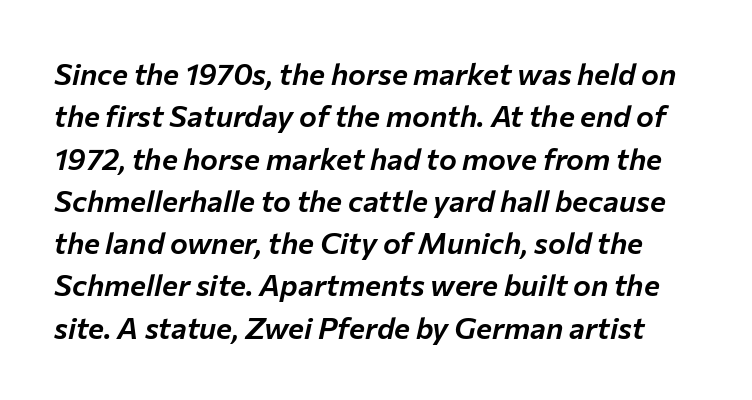
{"italic": "yes", "lean": "right", "slant_degrees": 12, "width": "normal", "stroke_contrast": "low", "x_height": "medium", "monospaced": "no", "underline": "no", "line_spacing": "normal", "line_spacing_ratio": 1.41, "letter_spacing": "normal", "letter_spacing_em": 0.0, "glyph_px": 30}
